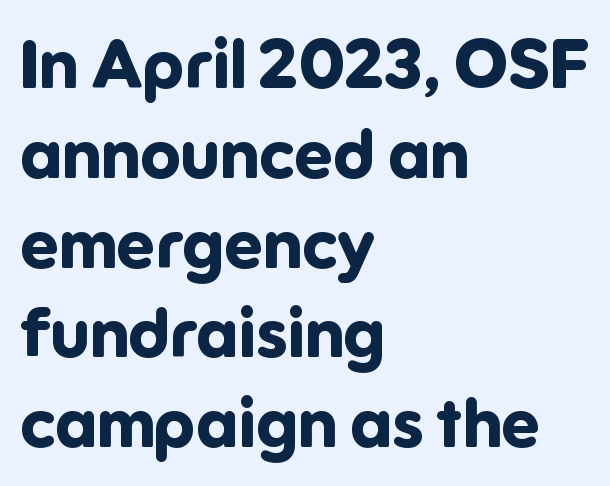
The image shows 68 px bold sans-serif type, upright; set left-aligned, normal line spacing (1.32x), normal letter spacing, not underlined; low stroke contrast and a medium x-height.
